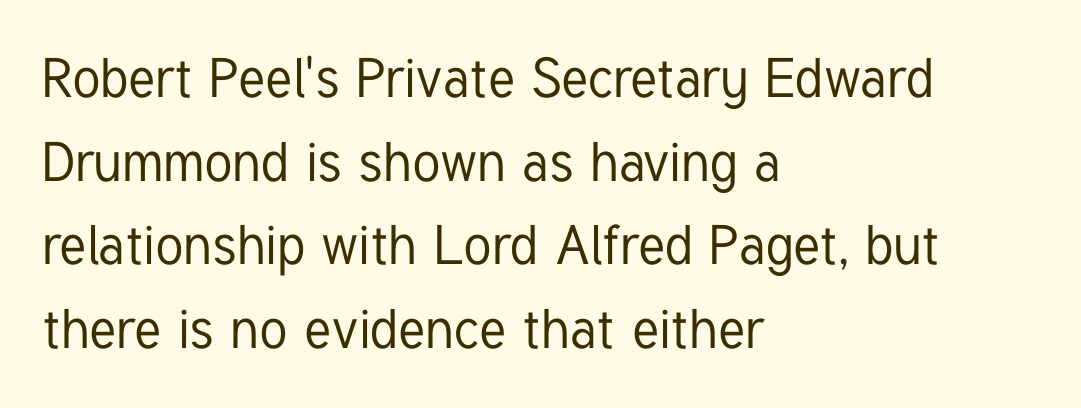
Q: Is the text italic (slanted)? A: No, it is upright.
Q: Is the typeface a serif or a sans-serif typeface? A: Sans-serif.
Q: Is the text underlined? A: No.
Q: How is the paragraph aligned? A: Left-aligned.
Q: Is the spacing between letters normal or unusually wide? A: Normal.
Q: Is the spacing between lines tight, normal or loose? A: Normal.
Q: Width (condensed, normal, or wide)? A: Condensed.
Q: Stroke contrast? A: Low.
Q: x-height? A: Medium.
Q: Monospaced? A: No.
